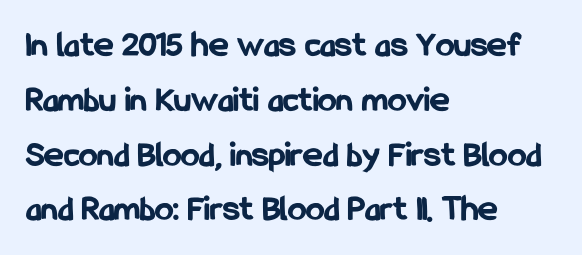
Nobody touched the tracking dial on this one. The type family on display is of the sans-serif kind. The rendering uses a moderate line-height, typical for paragraphs. The letters advance in unequal steps, a hallmark of proportional type. A classic flush-left, rag-right setting is used for this passage. The font is running at its bold setting.
